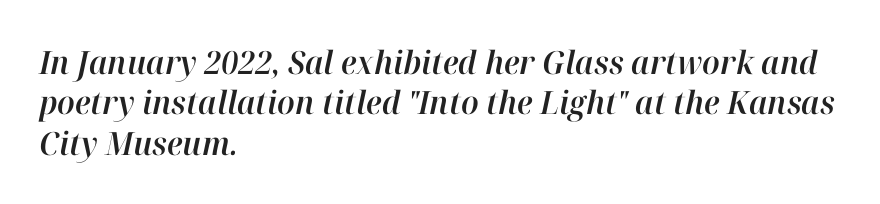
Q: Is the text italic (slanted)? A: Yes, it leans right by about 12 degrees.
Q: Is the text underlined? A: No.
Q: How is the paragraph aligned? A: Left-aligned.
Q: Is the spacing between letters normal or unusually wide? A: Normal.
Q: Is the spacing between lines tight, normal or loose? A: Normal.
Q: Width (condensed, normal, or wide)? A: Normal.
Q: Stroke contrast? A: High.
Q: x-height? A: Medium.
Q: Monospaced? A: No.
